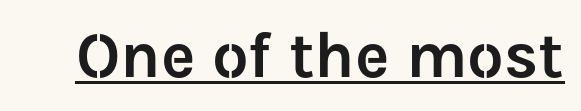
Q: Is the text italic (slanted)? A: No, it is upright.
Q: Is the typeface a serif or a sans-serif typeface? A: Sans-serif.
Q: Is the text underlined? A: Yes.
Q: Is the spacing between letters normal or unusually wide? A: Normal.
Q: Width (condensed, normal, or wide)? A: Normal.
Q: Stroke contrast? A: Low.
Q: x-height? A: Medium.
Q: Monospaced? A: No.
